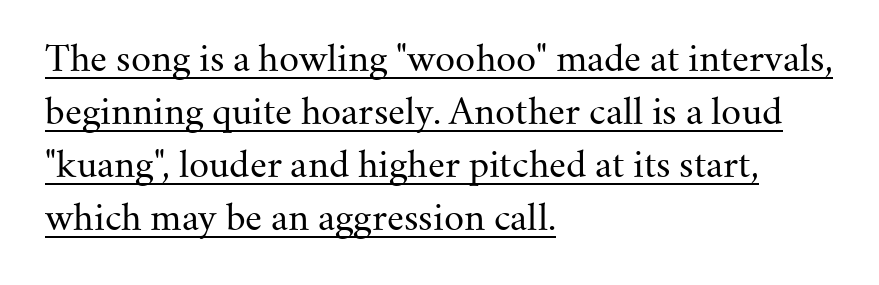
Rows of type keep a routine distance in the vertical direction. Nothing heavy about these letters — not bold at all. The letterforms sit shoulder to shoulder at normal distance. Each letter's strokes conclude with small projecting serifs. A rule runs beneath these lines of type. The text block is weighted toward the left margin, trailing off unevenly rightward.
